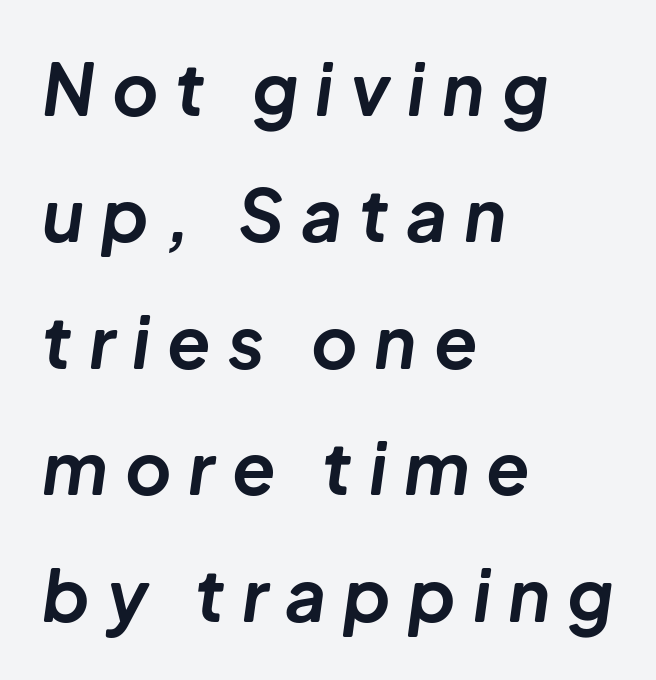
The image shows 71 px bold type, italic (leaning right); set left-aligned, line spacing 1.78x, unusually wide letter spacing (+0.24 em), not underlined; low stroke contrast and a medium x-height.
